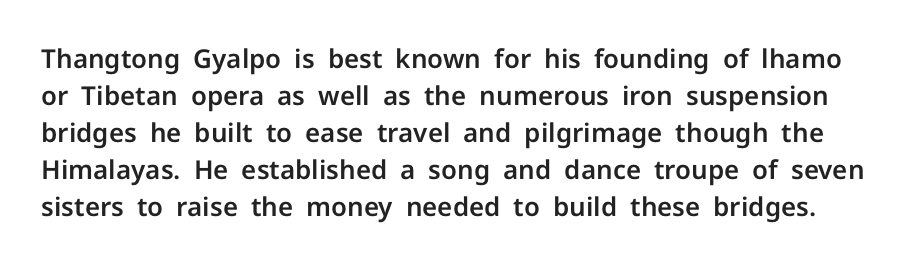
{"italic": "no", "underline": "no", "line_spacing": "normal", "line_spacing_ratio": 1.42, "letter_spacing": "normal", "letter_spacing_em": 0.0, "glyph_px": 26}
